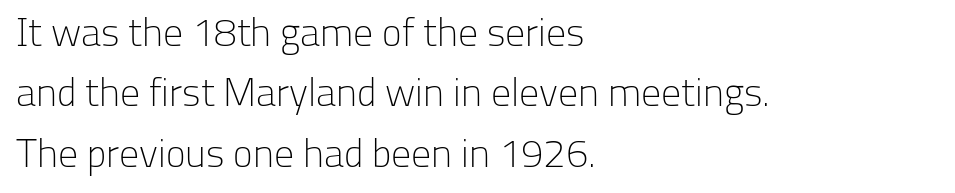
The image shows 40 px light sans-serif type, upright; set left-aligned, normal line spacing (1.51x), normal letter spacing, not underlined; low stroke contrast and a medium x-height.
